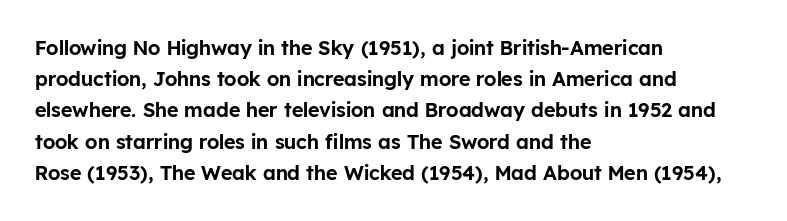
Q: Is the text italic (slanted)? A: No, it is upright.
Q: Is the text underlined? A: No.
Q: How is the paragraph aligned? A: Left-aligned.
Q: Is the spacing between letters normal or unusually wide? A: Normal.
Q: Is the spacing between lines tight, normal or loose? A: Normal.
